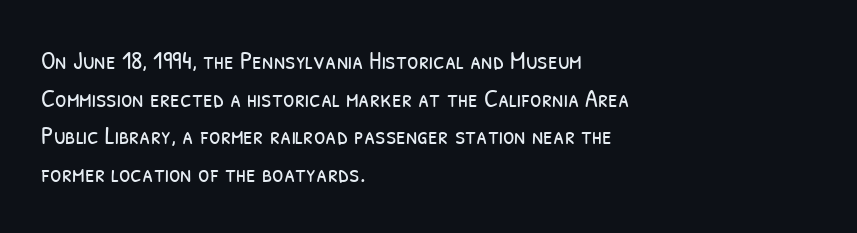
Q: Is the text bold? A: No.
Q: Is the text underlined? A: No.
Q: How is the paragraph aligned? A: Left-aligned.
Q: Is the spacing between letters normal or unusually wide? A: Normal.
Q: Is the spacing between lines tight, normal or loose? A: Normal.
